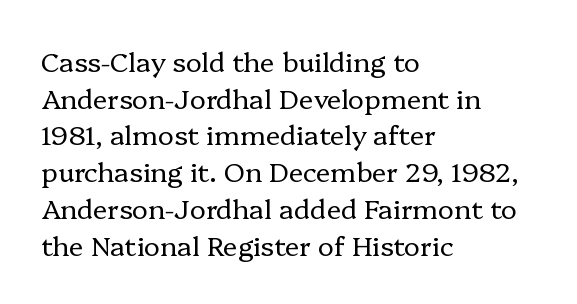
{"italic": "no", "bold": "no", "underline": "no", "align": "left", "line_spacing": "normal", "line_spacing_ratio": 1.36, "letter_spacing": "normal", "letter_spacing_em": 0.0, "glyph_px": 27}
